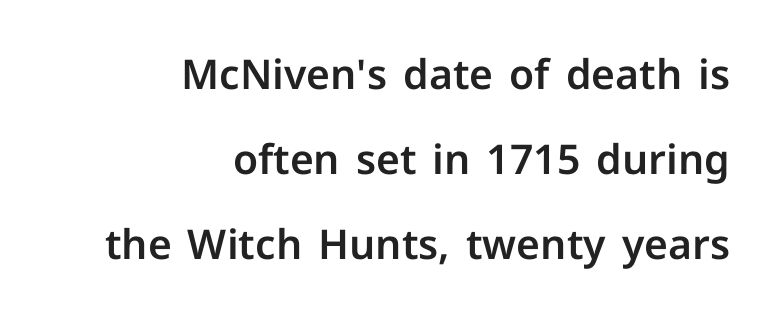
{"serif": "no", "italic": "no", "width": "normal", "stroke_contrast": "low", "x_height": "medium", "monospaced": "no", "underline": "no", "align": "right", "line_spacing": "loose", "line_spacing_ratio": 2.07, "letter_spacing": "normal", "letter_spacing_em": 0.0, "glyph_px": 41}
